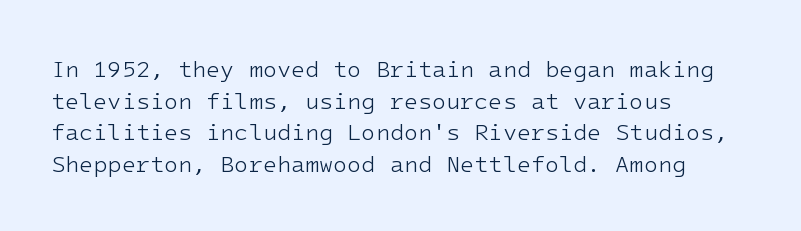
The image shows 23 px text type, upright; set left-aligned, normal line spacing (1.38x), normal letter spacing, not underlined.
